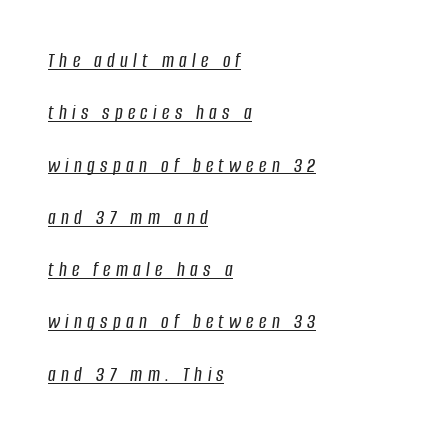
Q: Is the text italic (slanted)? A: Yes, it leans right by about 8 degrees.
Q: Is the text underlined? A: Yes.
Q: How is the paragraph aligned? A: Left-aligned.
Q: Is the spacing between letters normal or unusually wide? A: Unusually wide.
Q: Is the spacing between lines tight, normal or loose? A: Loose.
